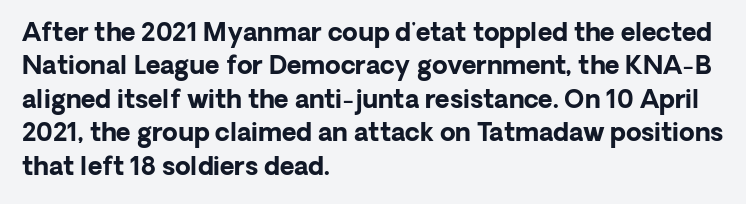
Notice how the passage keeps a crisp vertical edge on the left only. Ordinary non-slanted type is in use. This sample uses plain, unmodified letter spacing. Strong, thick strokes mark this as bold type. Normally led — the rows are evenly, conventionally spaced.
